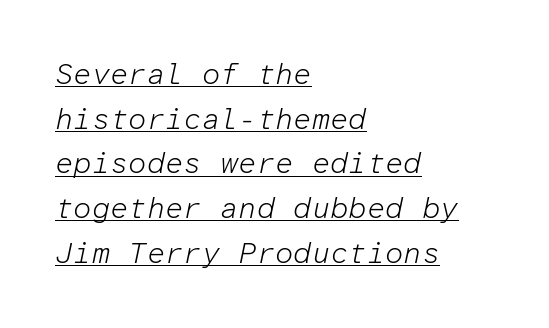
The image shows 29 px light type, italic (leaning right), monospaced; set left-aligned, normal line spacing (1.54x), normal letter spacing, underlined; low stroke contrast and a medium x-height.
